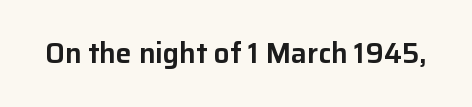
{"serif": "no", "italic": "no", "width": "normal", "stroke_contrast": "low", "x_height": "medium", "monospaced": "no", "underline": "no", "letter_spacing": "normal", "letter_spacing_em": 0.0, "glyph_px": 28}
